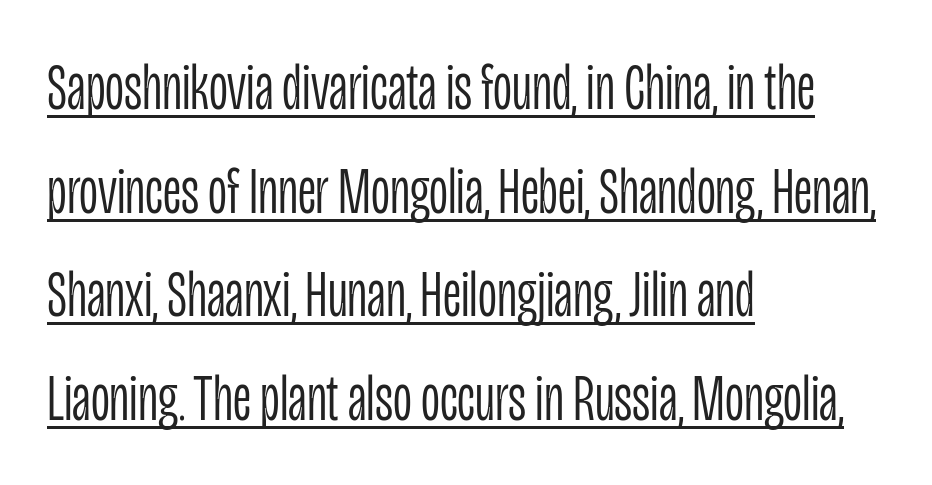
{"serif": "no", "italic": "no", "bold": "no", "weight": "light", "width": "condensed", "stroke_contrast": "low", "x_height": "large", "monospaced": "no", "underline": "yes", "align": "left", "line_spacing": "normal", "line_spacing_ratio": 1.57, "letter_spacing": "normal", "letter_spacing_em": 0.0, "glyph_px": 66}
